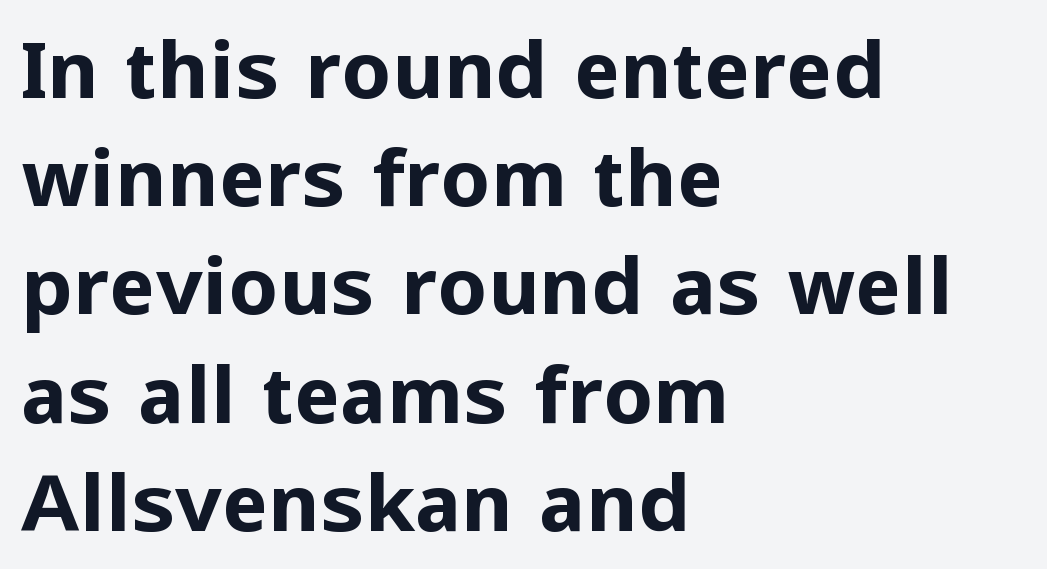
Here the designer chose a conventional face with non-uniform glyph widths. The characters display no serif detailing; their extremities are plain. Clear beneath every line of the passage. The face used here has the dense, thick strokes of a bold.
